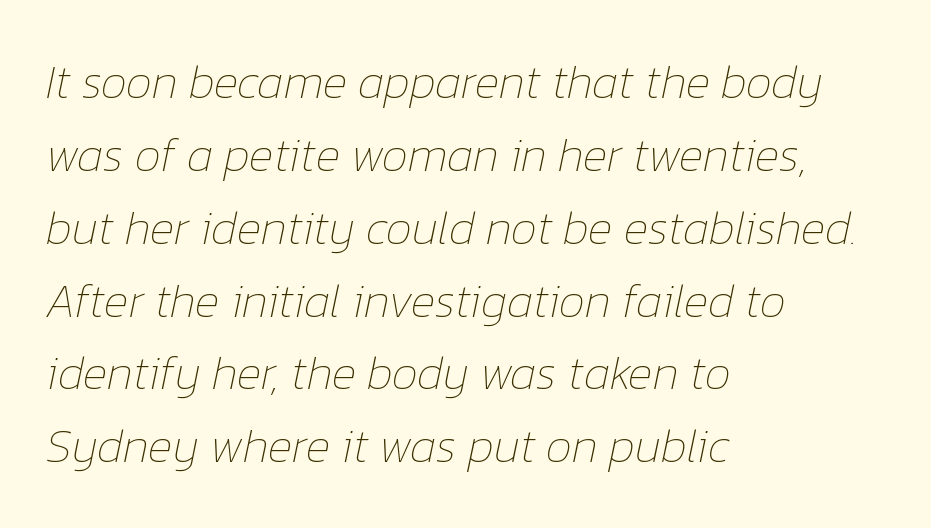
The specimen omits any rule beneath the text block's lines. Rows of type keep a routine distance in the vertical direction. Looking at the ascenders, they clearly lean. What stands out about the letter spacing? Nothing — it is the standard amount.
